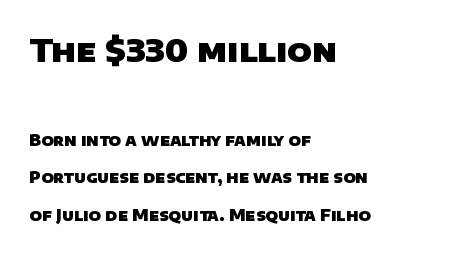
Q: Is the text bold? A: Yes.
Q: Is the typeface a serif or a sans-serif typeface? A: Sans-serif.
Q: Is the text underlined? A: No.
Q: How is the paragraph aligned? A: Left-aligned.
Q: Is the spacing between letters normal or unusually wide? A: Normal.
Q: Is the spacing between lines tight, normal or loose? A: Loose.
Q: Which block of text is set in a larger size, the first (top) or the second (bottom)? A: The first (top) one.
Q: Width (condensed, normal, or wide)? A: Normal.
Q: Stroke contrast? A: Low.
Q: x-height? A: Large.
Q: Monospaced? A: No.
